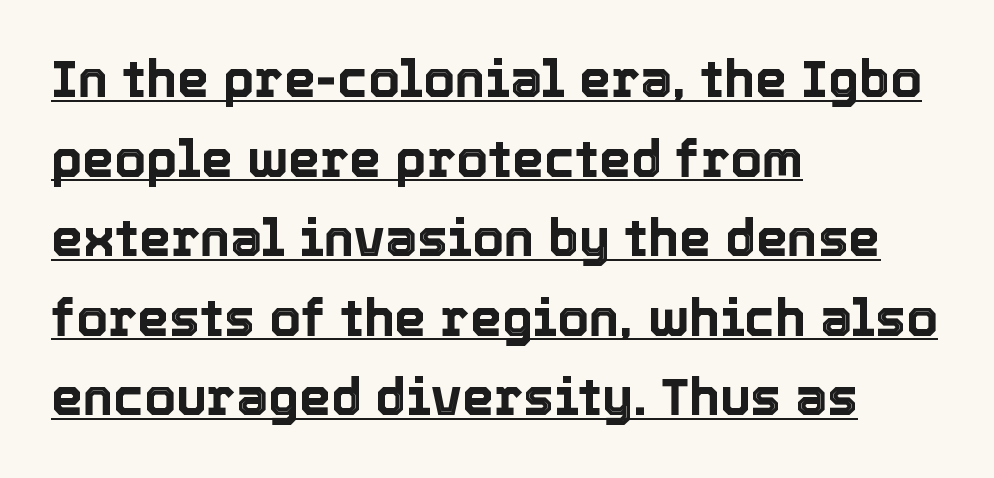
Q: Is the text italic (slanted)? A: No, it is upright.
Q: Is the text underlined? A: Yes.
Q: How is the paragraph aligned? A: Left-aligned.
Q: Is the spacing between letters normal or unusually wide? A: Normal.
Q: Is the spacing between lines tight, normal or loose? A: Normal.
Q: Width (condensed, normal, or wide)? A: Normal.
Q: x-height? A: Medium.
Q: Monospaced? A: No.
